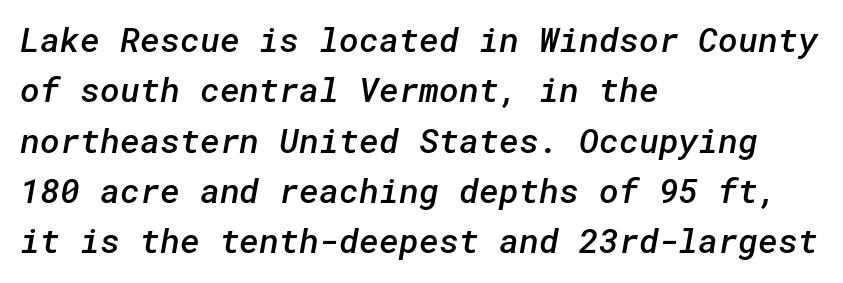
The image shows 34 px semibold sans-serif type; set left-aligned, normal line spacing (1.48x), normal letter spacing, not underlined; low stroke contrast and a medium x-height.
